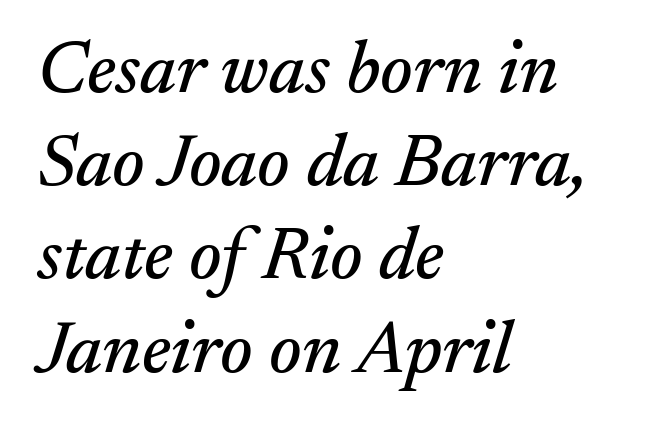
Q: Is the text italic (slanted)? A: Yes, it leans right by about 17 degrees.
Q: Is the typeface a serif or a sans-serif typeface? A: Serif.
Q: Is the text underlined? A: No.
Q: How is the paragraph aligned? A: Left-aligned.
Q: Is the spacing between letters normal or unusually wide? A: Normal.
Q: Is the spacing between lines tight, normal or loose? A: Normal.
Q: Width (condensed, normal, or wide)? A: Normal.
Q: Stroke contrast? A: Medium.
Q: x-height? A: Small.
Q: Monospaced? A: No.
